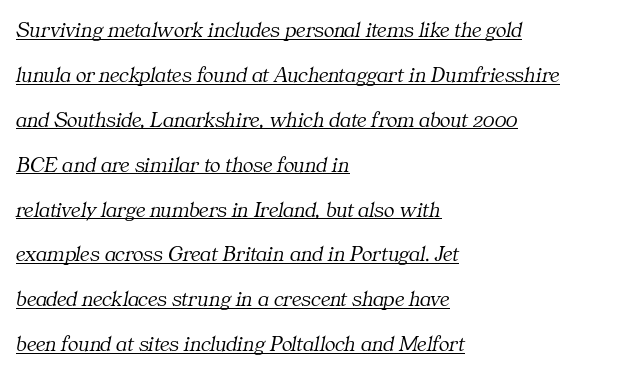
Vertical spacing — loose. No extra ink here — the face is not bold. Visually the block forms a straight wall on the left and a jagged coastline on the right. In designer terms, the underline attribute is active on this setting.
